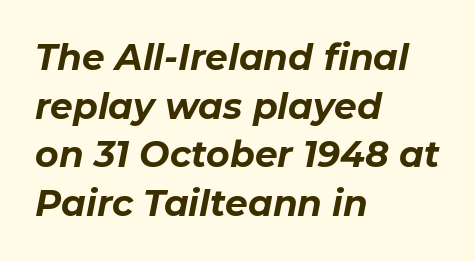
Q: Is the text bold? A: Yes.
Q: Is the text italic (slanted)? A: Yes, it leans right by about 11 degrees.
Q: Is the text underlined? A: No.
Q: How is the paragraph aligned? A: Left-aligned.
Q: Is the spacing between letters normal or unusually wide? A: Normal.
Q: Is the spacing between lines tight, normal or loose? A: Normal.
Q: Width (condensed, normal, or wide)? A: Normal.
Q: Stroke contrast? A: Low.
Q: x-height? A: Medium.
Q: Monospaced? A: No.
